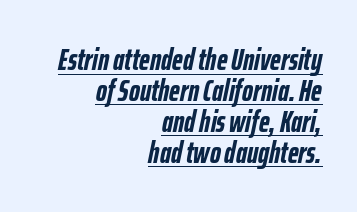
You could barely slide anything between these rows. Stroke thickness is high; the sample reads as a true bold. Decoration check: the copy is underlined. Each letter keeps its own natural width here, so spacing adapts to shape. The paragraph has a hard right edge and a soft left edge. The letters sit at their default tracking, neither squeezed nor spread.
